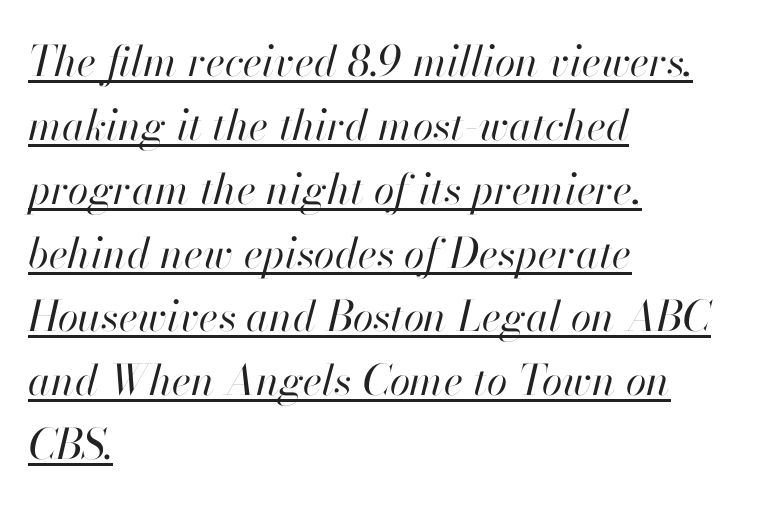
The image shows 42 px regular-weight type, italic (leaning right); set left-aligned, normal line spacing (1.52x), normal letter spacing, underlined; high stroke contrast and a small x-height.
